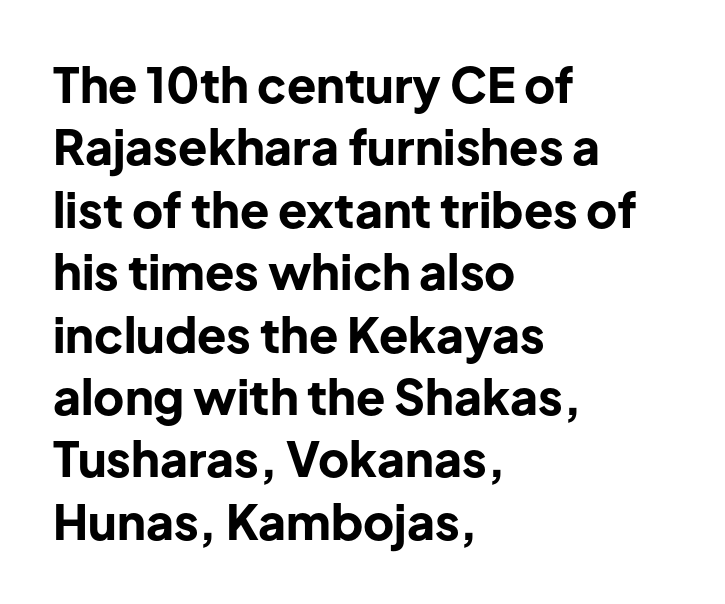
Q: Is the text bold? A: Yes.
Q: Is the text italic (slanted)? A: No, it is upright.
Q: Is the typeface a serif or a sans-serif typeface? A: Sans-serif.
Q: Is the text underlined? A: No.
Q: How is the paragraph aligned? A: Left-aligned.
Q: Is the spacing between letters normal or unusually wide? A: Normal.
Q: Is the spacing between lines tight, normal or loose? A: Normal.
Q: Width (condensed, normal, or wide)? A: Normal.
Q: Stroke contrast? A: Low.
Q: x-height? A: Medium.
Q: Monospaced? A: No.
